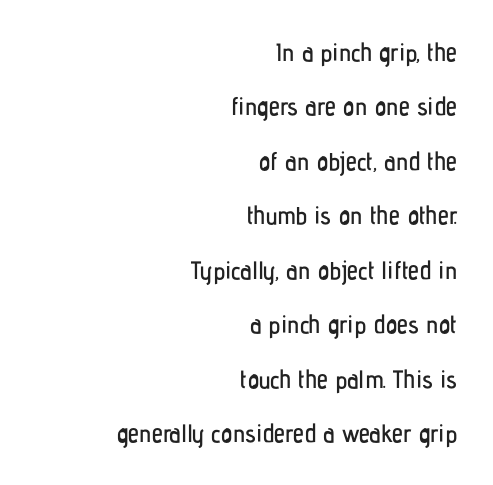
Students, note that the glyphs here touch the page at normal intervals. Short and long lines alike share a common ending point at right. The space beneath each line is pristine and unruled. Notice the wide empty band between every row — that's loose leading.
